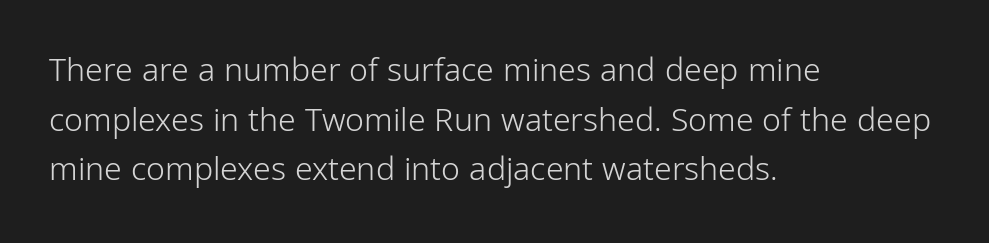
The image shows 32 px light, condensed sans-serif type, upright; set left-aligned, normal line spacing (1.55x), normal letter spacing, not underlined; low stroke contrast and a medium x-height.
